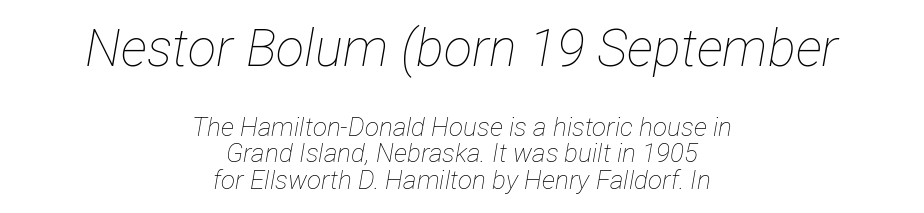
{"italic": "yes", "lean": "right", "slant_degrees": 12, "bold": "no", "weight": "thin", "width": "condensed", "stroke_contrast": "low", "x_height": "medium", "monospaced": "no", "underline": "no", "align": "center", "line_spacing": "tight", "line_spacing_ratio": 1.01, "letter_spacing": "normal", "letter_spacing_em": 0.0, "larger_block": "first", "size_ratio": 2.0, "glyph_px": 52}
